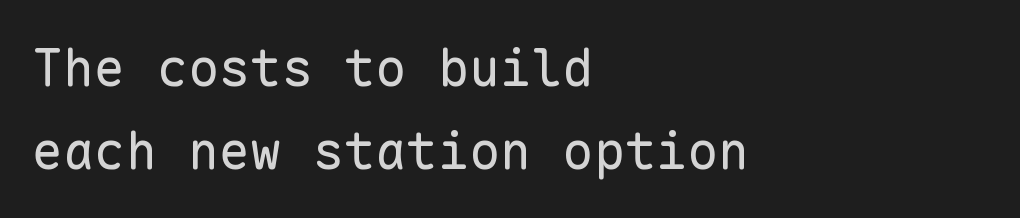
{"serif": "no", "italic": "no", "bold": "no", "weight": "regular", "width": "normal", "stroke_contrast": "low", "x_height": "medium", "monospaced": "yes", "underline": "no", "align": "left", "line_spacing": "normal", "line_spacing_ratio": 1.6, "letter_spacing": "normal", "letter_spacing_em": 0.0, "glyph_px": 52}
